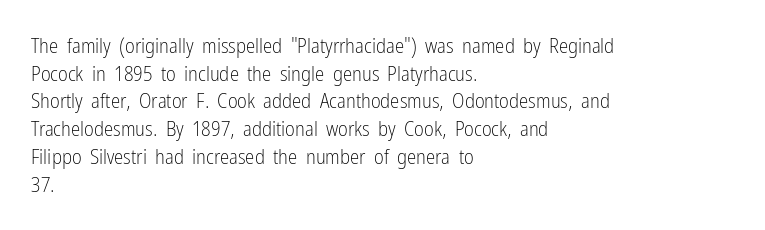
Q: Is the text bold? A: No.
Q: Is the text italic (slanted)? A: No, it is upright.
Q: Is the text underlined? A: No.
Q: How is the paragraph aligned? A: Left-aligned.
Q: Is the spacing between letters normal or unusually wide? A: Normal.
Q: Is the spacing between lines tight, normal or loose? A: Normal.
